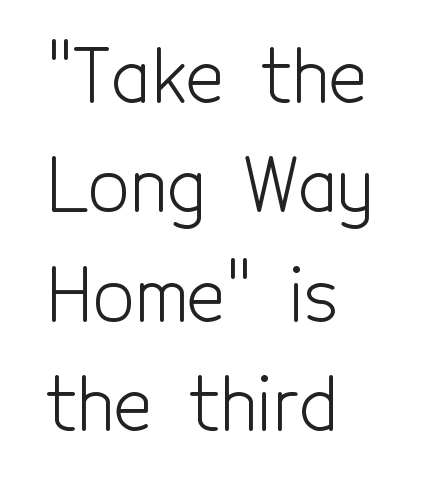
{"serif": "no", "italic": "no", "bold": "no", "weight": "light", "width": "condensed", "x_height": "medium", "monospaced": "no", "underline": "no", "align": "left", "line_spacing": "normal", "line_spacing_ratio": 1.5, "letter_spacing": "normal", "letter_spacing_em": 0.0, "glyph_px": 73}
